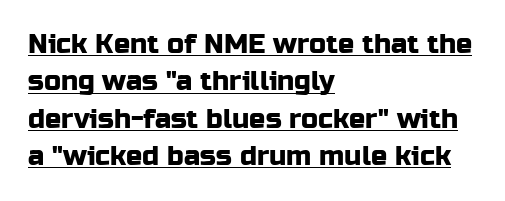
{"italic": "no", "underline": "yes", "align": "left", "line_spacing": "normal", "line_spacing_ratio": 1.38, "letter_spacing": "normal", "letter_spacing_em": 0.0, "glyph_px": 27}
